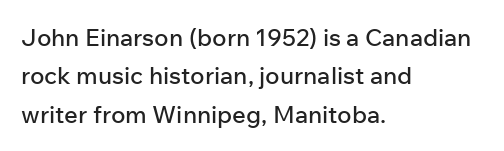
{"italic": "no", "underline": "no", "align": "left", "line_spacing": "normal", "line_spacing_ratio": 1.6, "letter_spacing": "normal", "letter_spacing_em": 0.0, "glyph_px": 24}
